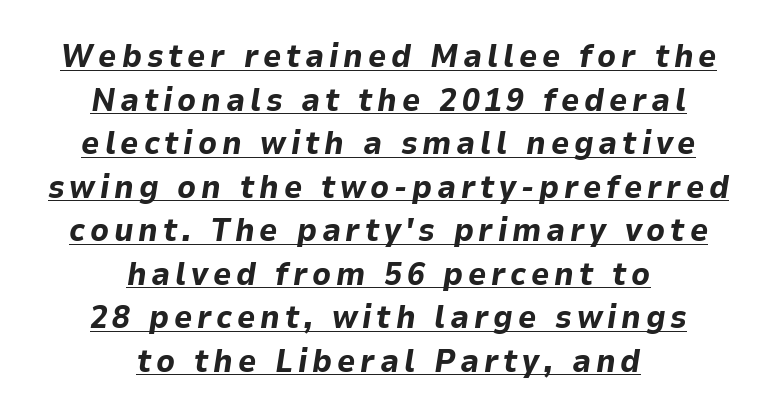
The space between consecutive lines is moderate. Typeset on center — no edge is straight. The lettering tilts uniformly, giving the passage an italic look. Every letter is thick-stroked: bold, no question. Varying glyph widths throughout — classic text-font behaviour. A baseline rule has been typeset under these characters.
